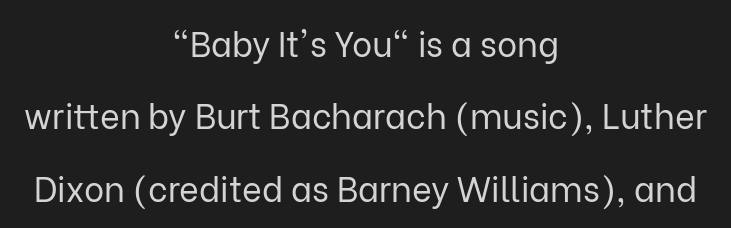
The image shows 34 px regular-weight sans-serif type, upright; set centered, loose line spacing (2.13x), normal letter spacing, not underlined; low stroke contrast and a medium x-height.
